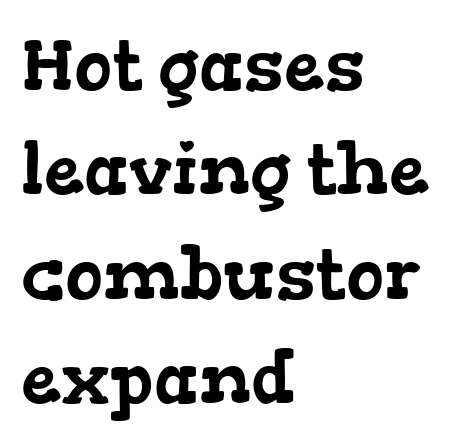
{"serif": "yes", "width": "wide", "stroke_contrast": "low", "x_height": "medium", "monospaced": "no", "underline": "no", "align": "left", "line_spacing": "normal", "line_spacing_ratio": 1.45, "letter_spacing": "normal", "letter_spacing_em": 0.0, "glyph_px": 72}
